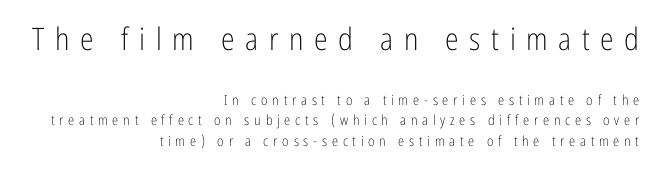
Q: Is the text bold? A: No.
Q: Is the text italic (slanted)? A: No, it is upright.
Q: Is the typeface a serif or a sans-serif typeface? A: Sans-serif.
Q: Is the text underlined? A: No.
Q: How is the paragraph aligned? A: Right-aligned.
Q: Is the spacing between letters normal or unusually wide? A: Unusually wide.
Q: Is the spacing between lines tight, normal or loose? A: Normal.
Q: Which block of text is set in a larger size, the first (top) or the second (bottom)? A: The first (top) one.
Q: Width (condensed, normal, or wide)? A: Condensed.
Q: Stroke contrast? A: Low.
Q: x-height? A: Medium.
Q: Monospaced? A: No.
